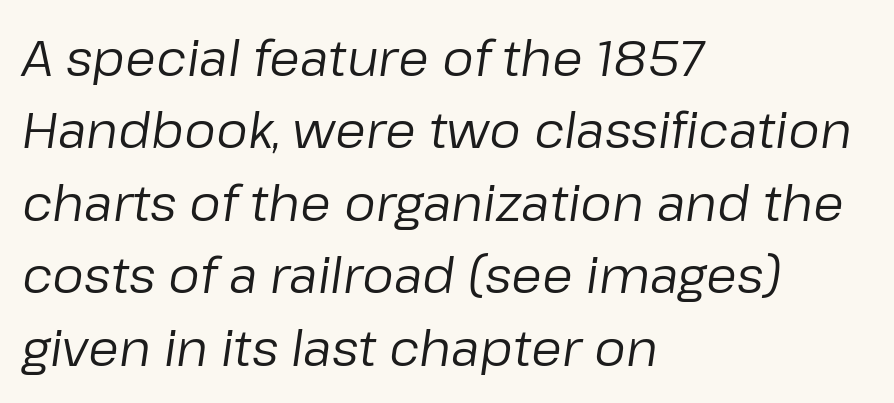
{"italic": "yes", "lean": "right", "slant_degrees": 8, "bold": "no", "weight": "regular", "width": "normal", "stroke_contrast": "low", "x_height": "medium", "monospaced": "no", "underline": "no", "align": "left", "line_spacing": "normal", "line_spacing_ratio": 1.45, "letter_spacing": "normal", "letter_spacing_em": 0.0, "glyph_px": 50}
